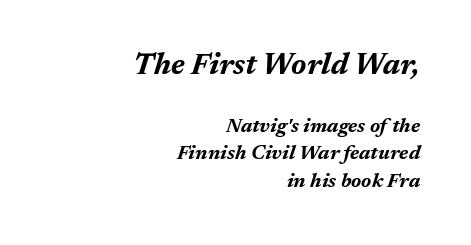
Q: Is the text bold? A: Yes.
Q: Is the text italic (slanted)? A: Yes, it leans right by about 17 degrees.
Q: Is the text underlined? A: No.
Q: How is the paragraph aligned? A: Right-aligned.
Q: Is the spacing between letters normal or unusually wide? A: Normal.
Q: Is the spacing between lines tight, normal or loose? A: Normal.
Q: Which block of text is set in a larger size, the first (top) or the second (bottom)? A: The first (top) one.
Q: Width (condensed, normal, or wide)? A: Normal.
Q: Stroke contrast? A: Medium.
Q: x-height? A: Medium.
Q: Monospaced? A: No.
